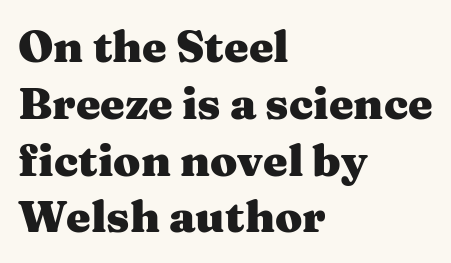
{"serif": "yes", "italic": "no", "bold": "yes", "weight": "heavy", "width": "wide", "stroke_contrast": "medium", "x_height": "medium", "monospaced": "no", "underline": "no", "align": "left", "line_spacing": "normal", "line_spacing_ratio": 1.29, "letter_spacing": "normal", "letter_spacing_em": 0.0, "glyph_px": 44}
